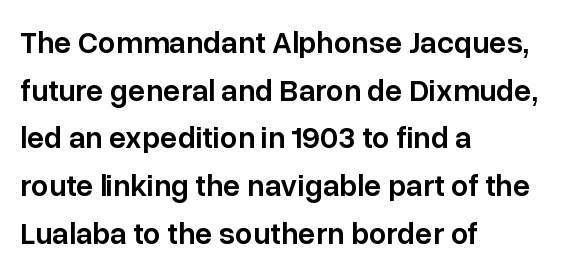
The image shows 31 px semibold sans-serif type, upright; set left-aligned, normal line spacing (1.54x), normal letter spacing, not underlined; low stroke contrast and a medium x-height.
